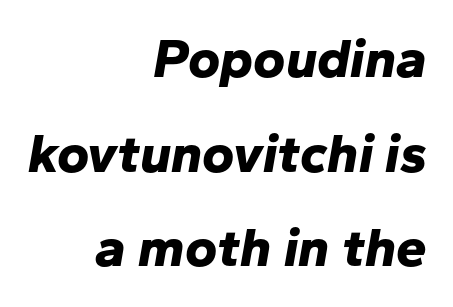
The image shows 55 px bold type, italic (leaning right); set right-aligned, line spacing 1.72x, normal letter spacing, not underlined; low stroke contrast and a medium x-height.
